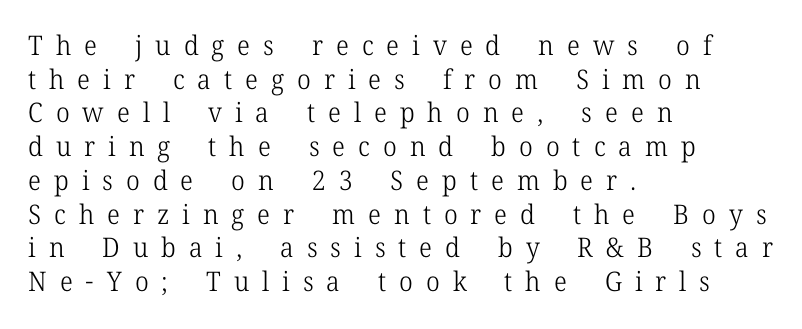
Check under the words: just untouched page. Heaviness? Minimal to ordinary, like unemphasized prose. These lines are set flush left with a ragged right edge. Rows of type keep a routine distance in the vertical direction.
